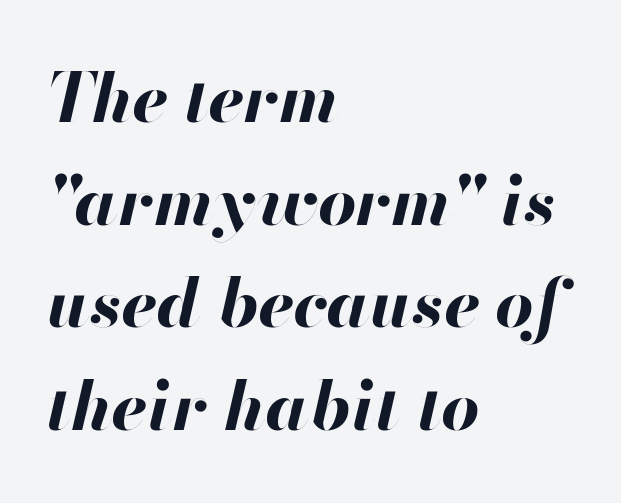
Q: Is the text bold? A: Yes.
Q: Is the text italic (slanted)? A: Yes, it leans right by about 13 degrees.
Q: Is the text underlined? A: No.
Q: How is the paragraph aligned? A: Left-aligned.
Q: Is the spacing between letters normal or unusually wide? A: Normal.
Q: Is the spacing between lines tight, normal or loose? A: Normal.
Q: Width (condensed, normal, or wide)? A: Normal.
Q: Stroke contrast? A: High.
Q: x-height? A: Small.
Q: Monospaced? A: No.
